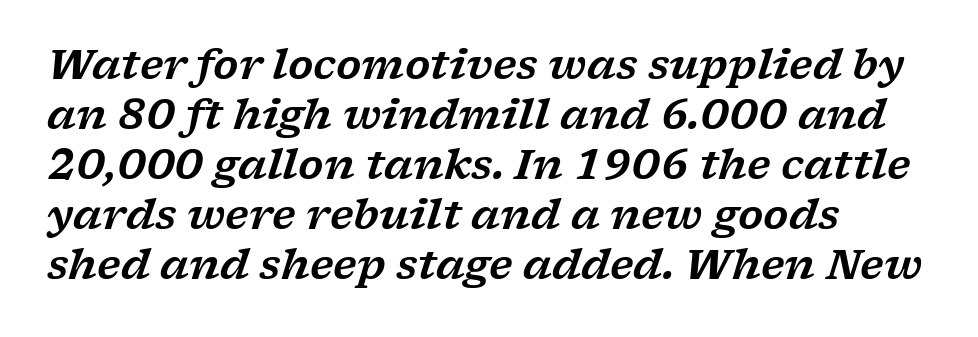
The image shows 41 px wide serif type, italic (leaning right); set left-aligned, line spacing 1.22x, normal letter spacing, not underlined; low stroke contrast and a medium x-height.
